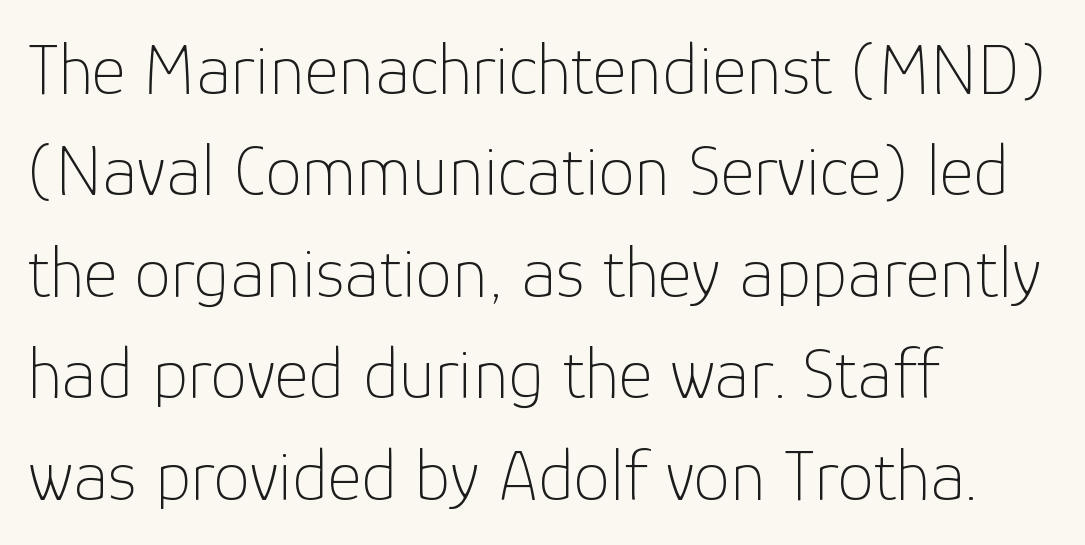
Q: Is the text bold? A: No.
Q: Is the text italic (slanted)? A: No, it is upright.
Q: Is the typeface a serif or a sans-serif typeface? A: Sans-serif.
Q: Is the text underlined? A: No.
Q: How is the paragraph aligned? A: Left-aligned.
Q: Is the spacing between letters normal or unusually wide? A: Normal.
Q: Is the spacing between lines tight, normal or loose? A: Normal.
Q: Width (condensed, normal, or wide)? A: Normal.
Q: Stroke contrast? A: Low.
Q: x-height? A: Medium.
Q: Monospaced? A: No.
